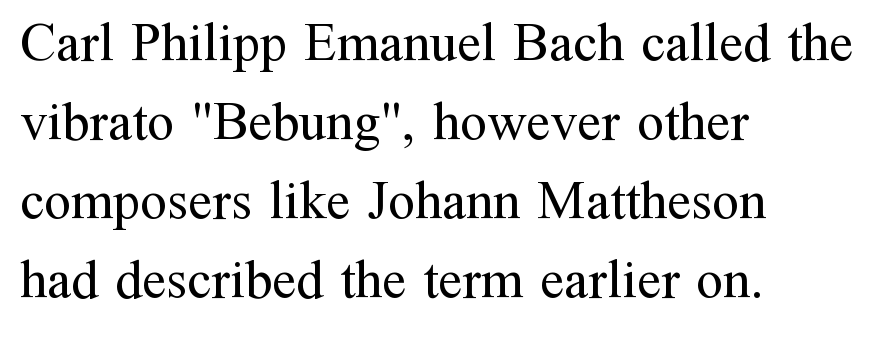
{"serif": "yes", "italic": "no", "bold": "no", "weight": "regular", "width": "normal", "stroke_contrast": "medium", "x_height": "medium", "monospaced": "no", "underline": "no", "align": "left", "line_spacing": "normal", "line_spacing_ratio": 1.46, "letter_spacing": "normal", "letter_spacing_em": 0.0, "glyph_px": 54}
